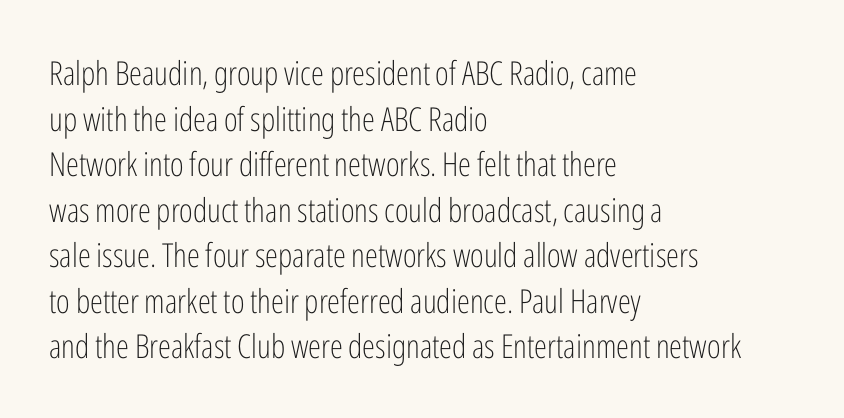
Q: Is the text bold? A: No.
Q: Is the text italic (slanted)? A: No, it is upright.
Q: Is the typeface a serif or a sans-serif typeface? A: Sans-serif.
Q: Is the text underlined? A: No.
Q: How is the paragraph aligned? A: Left-aligned.
Q: Is the spacing between letters normal or unusually wide? A: Normal.
Q: Is the spacing between lines tight, normal or loose? A: Normal.
Q: Width (condensed, normal, or wide)? A: Condensed.
Q: Stroke contrast? A: Low.
Q: x-height? A: Medium.
Q: Monospaced? A: No.
